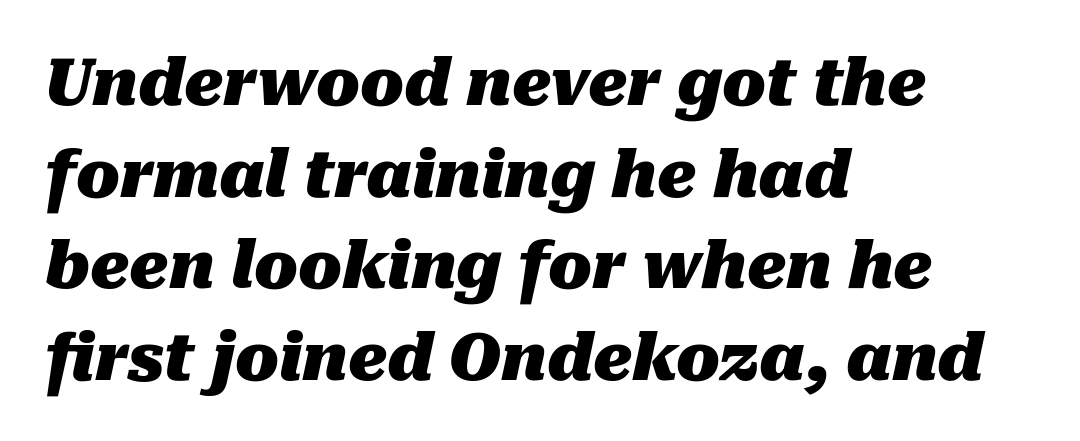
Is the type bold? Yes — the strokes are clearly thick and heavy. Line starts are locked; line ends wander. Nothing unusual about the tracking: characters are spaced as the font intends. Just letters on the line, the space beneath them empty. Notice how descenders clear the ascenders below comfortably — that's standard leading.
